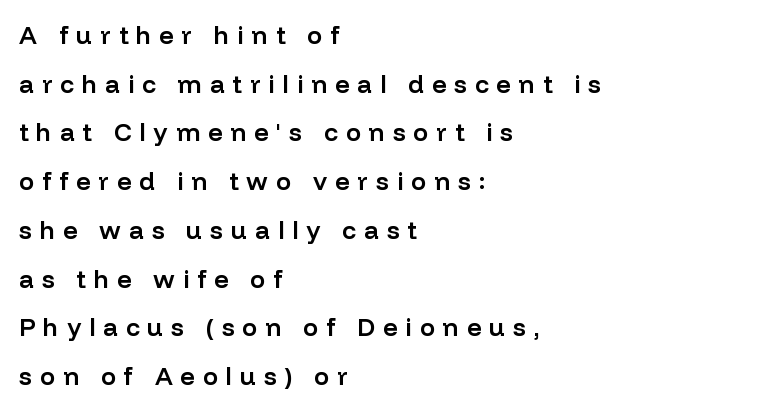
Q: Is the text bold? A: Semi-bold.
Q: Is the text italic (slanted)? A: No, it is upright.
Q: Is the text underlined? A: No.
Q: How is the paragraph aligned? A: Left-aligned.
Q: Is the spacing between letters normal or unusually wide? A: Unusually wide.
Q: Is the spacing between lines tight, normal or loose? A: Loose.
